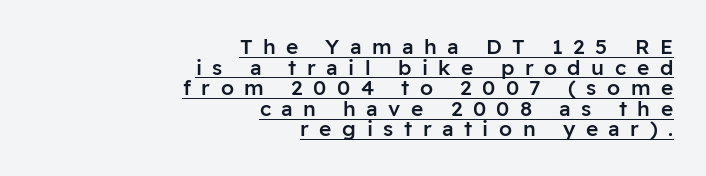
Q: Is the text bold? A: Semi-bold.
Q: Is the text italic (slanted)? A: No, it is upright.
Q: Is the text underlined? A: Yes.
Q: How is the paragraph aligned? A: Right-aligned.
Q: Is the spacing between letters normal or unusually wide? A: Unusually wide.
Q: Is the spacing between lines tight, normal or loose? A: Tight.
